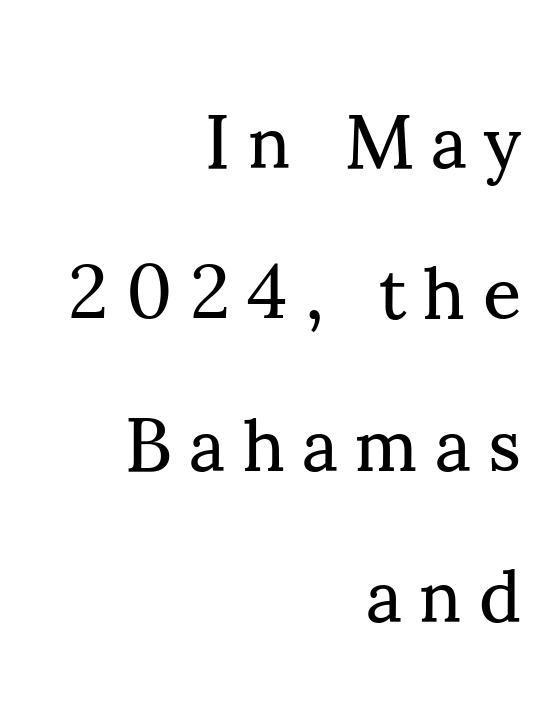
{"serif": "yes", "italic": "no", "bold": "no", "weight": "regular", "width": "normal", "stroke_contrast": "medium", "x_height": "small", "monospaced": "no", "underline": "no", "align": "right", "line_spacing": "loose", "line_spacing_ratio": 2.02, "letter_spacing": "wide", "letter_spacing_em": 0.23, "glyph_px": 75}
